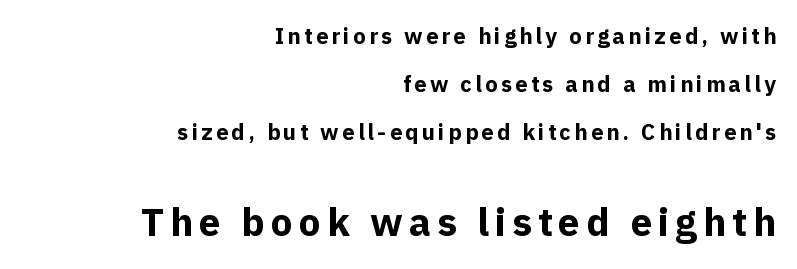
The image shows 39 px bold sans-serif type, upright; set right-aligned, loose line spacing (2.18x), not underlined; the second (bottom) block is 1.77x larger; a medium x-height.
